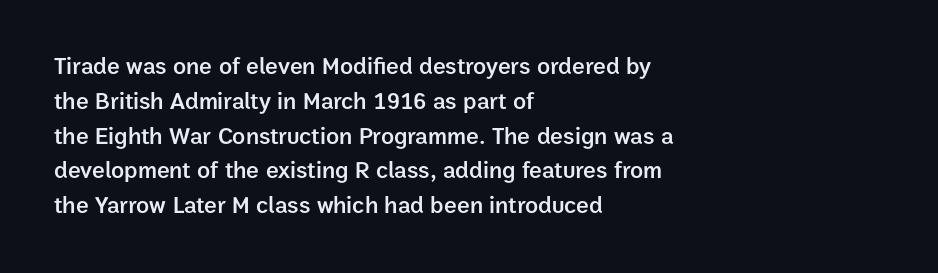
{"italic": "no", "bold": "semi", "underline": "no", "align": "left", "line_spacing": "normal", "line_spacing_ratio": 1.45, "letter_spacing": "normal", "letter_spacing_em": 0.0, "glyph_px": 24}
